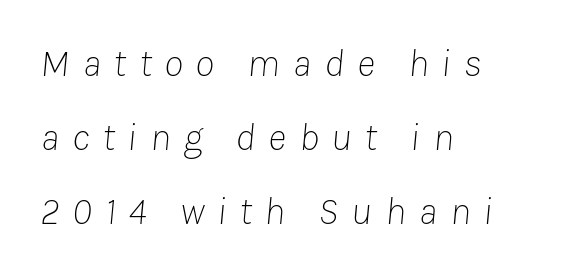
Posture: slanted. The type is letterspaced generously, with wide tracking. Loosely led — the rows are spread out. These lines are set flush left with a ragged right edge. Think of a printed novel: that variable character pitch is what you see here.
